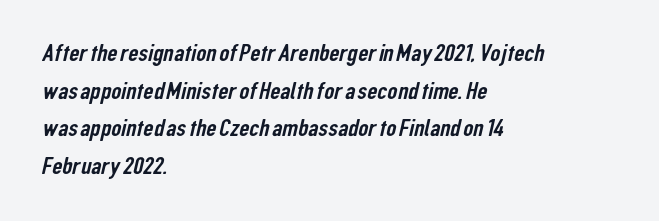
The image shows 25 px text type; set left-aligned, normal line spacing (1.51x), normal letter spacing, not underlined.
